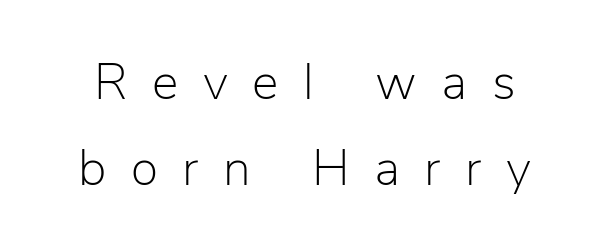
Q: Is the text bold? A: No.
Q: Is the text italic (slanted)? A: No, it is upright.
Q: Is the typeface a serif or a sans-serif typeface? A: Sans-serif.
Q: Is the text underlined? A: No.
Q: Is the spacing between letters normal or unusually wide? A: Unusually wide.
Q: Width (condensed, normal, or wide)? A: Normal.
Q: Stroke contrast? A: Low.
Q: x-height? A: Medium.
Q: Monospaced? A: No.
